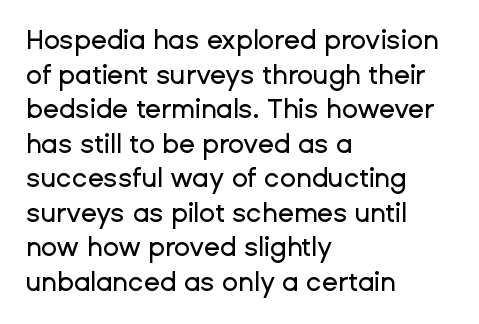
Reading down the block, your eye returns to a fixed left position each line. The line-height multiplier appears to be the usual default. Anything drawn beneath the words? Only blank space. Nope, not italic — everything's standing straight. No extra tracking has been applied to these lines.
